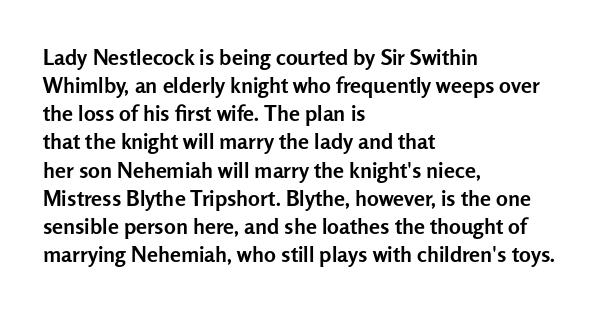
The image shows 22 px bold type, upright; set left-aligned, normal line spacing (1.28x), normal letter spacing, not underlined.
